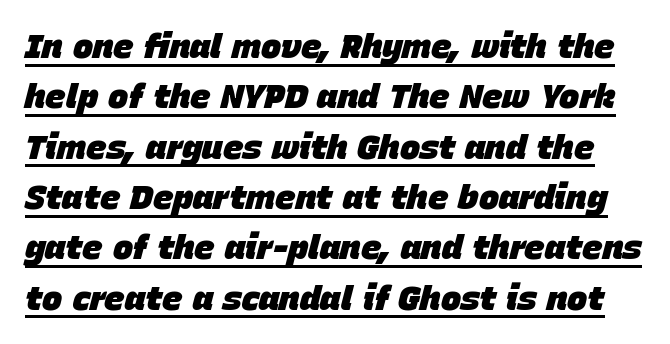
{"italic": "yes", "lean": "right", "slant_degrees": 15, "bold": "yes", "weight": "heavy", "width": "normal", "stroke_contrast": "low", "x_height": "large", "monospaced": "no", "underline": "yes", "line_spacing": "normal", "line_spacing_ratio": 1.48, "letter_spacing": "normal", "letter_spacing_em": 0.0, "glyph_px": 34}
